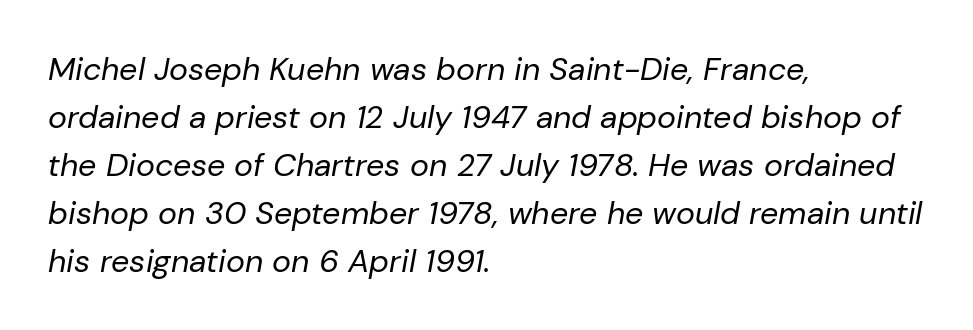
Q: Is the text bold? A: No.
Q: Is the text italic (slanted)? A: Yes, it leans right by about 10 degrees.
Q: Is the text underlined? A: No.
Q: How is the paragraph aligned? A: Left-aligned.
Q: Is the spacing between letters normal or unusually wide? A: Normal.
Q: Is the spacing between lines tight, normal or loose? A: Normal.
Q: Width (condensed, normal, or wide)? A: Normal.
Q: Stroke contrast? A: Low.
Q: x-height? A: Medium.
Q: Monospaced? A: No.
